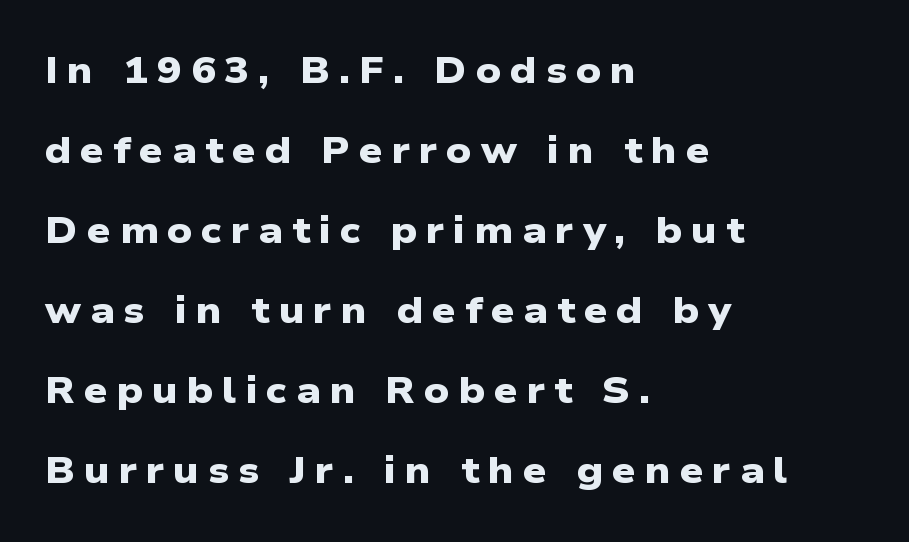
{"serif": "no", "bold": "yes", "weight": "heavy", "width": "wide", "stroke_contrast": "low", "x_height": "medium", "monospaced": "no", "underline": "no", "align": "left", "line_spacing": "loose", "line_spacing_ratio": 2.16, "letter_spacing": "wide", "letter_spacing_em": 0.24, "glyph_px": 37}
